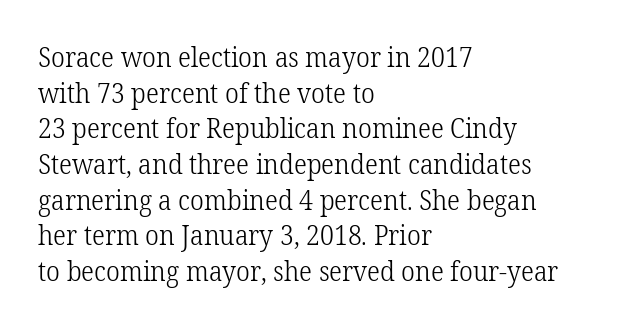
The image shows 27 px text type, upright; set left-aligned, normal line spacing (1.32x), normal letter spacing, not underlined.
